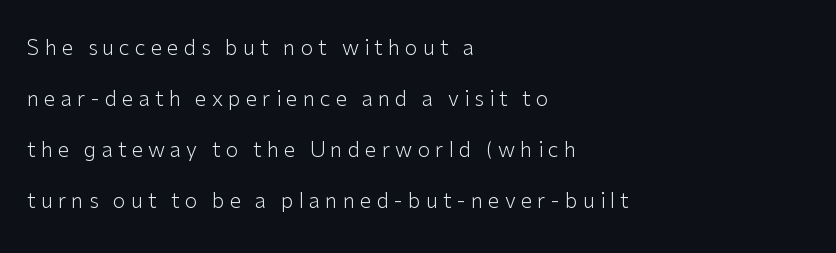
Q: Is the text bold? A: No.
Q: Is the text italic (slanted)? A: No, it is upright.
Q: Is the text underlined? A: No.
Q: How is the paragraph aligned? A: Left-aligned.
Q: Is the spacing between letters normal or unusually wide? A: Unusually wide.
Q: Is the spacing between lines tight, normal or loose? A: Loose.
